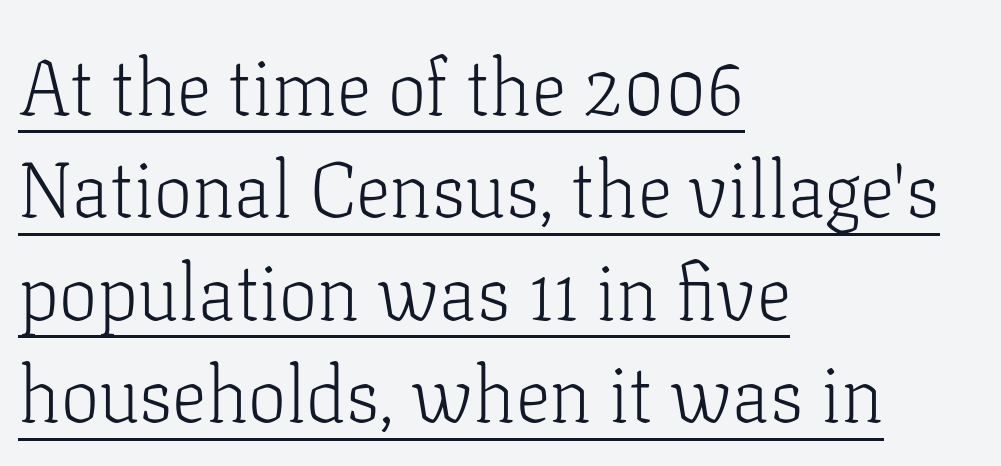
Q: Is the text bold? A: No.
Q: Is the text italic (slanted)? A: No, it is upright.
Q: Is the typeface a serif or a sans-serif typeface? A: Serif.
Q: Is the text underlined? A: Yes.
Q: How is the paragraph aligned? A: Left-aligned.
Q: Is the spacing between letters normal or unusually wide? A: Normal.
Q: Is the spacing between lines tight, normal or loose? A: Normal.
Q: Width (condensed, normal, or wide)? A: Normal.
Q: Stroke contrast? A: Low.
Q: x-height? A: Medium.
Q: Monospaced? A: No.
